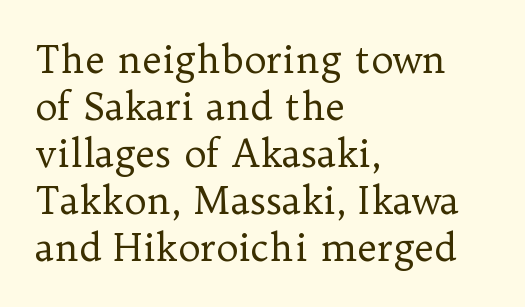
{"serif": "yes", "italic": "no", "bold": "no", "weight": "regular", "width": "normal", "stroke_contrast": "low", "x_height": "medium", "monospaced": "no", "underline": "no", "align": "left", "line_spacing_ratio": 1.24, "letter_spacing": "normal", "letter_spacing_em": 0.0, "glyph_px": 38}
